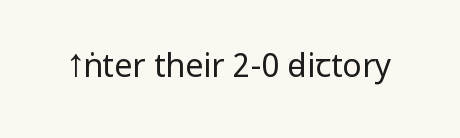
{"serif": "no", "italic": "no", "bold": "no", "weight": "regular", "width": "condensed", "stroke_contrast": "low", "underline": "no", "letter_spacing": "normal", "letter_spacing_em": 0.0, "glyph_px": 32}
